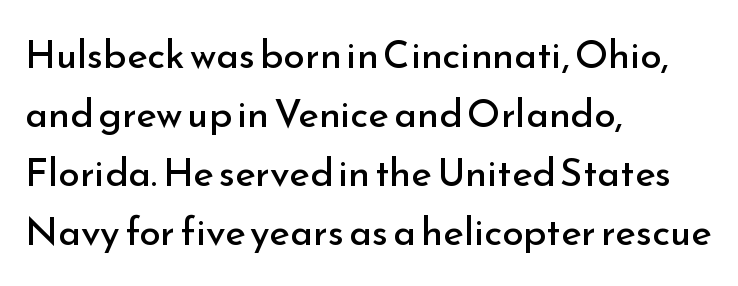
The image shows 39 px regular-weight sans-serif type, upright; set left-aligned, normal line spacing (1.51x), normal letter spacing, not underlined; low stroke contrast and a small x-height.
